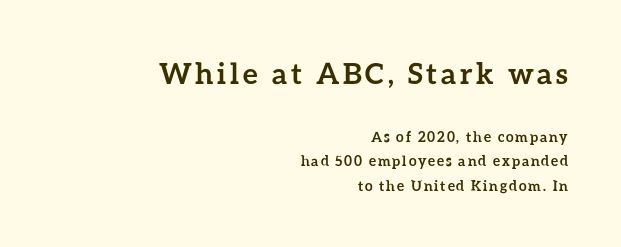
Q: Is the text bold? A: Yes.
Q: Is the text italic (slanted)? A: No, it is upright.
Q: Is the text underlined? A: No.
Q: How is the paragraph aligned? A: Right-aligned.
Q: Which block of text is set in a larger size, the first (top) or the second (bottom)? A: The first (top) one.
Q: Width (condensed, normal, or wide)? A: Normal.
Q: Stroke contrast? A: Low.
Q: x-height? A: Medium.
Q: Monospaced? A: No.
